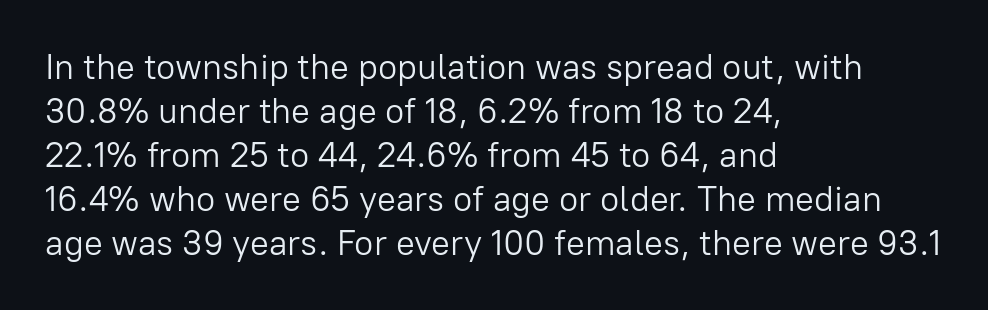
Q: Is the text bold? A: No.
Q: Is the text italic (slanted)? A: No, it is upright.
Q: Is the typeface a serif or a sans-serif typeface? A: Sans-serif.
Q: Is the text underlined? A: No.
Q: How is the paragraph aligned? A: Left-aligned.
Q: Is the spacing between letters normal or unusually wide? A: Normal.
Q: Is the spacing between lines tight, normal or loose? A: Normal.
Q: Width (condensed, normal, or wide)? A: Normal.
Q: Stroke contrast? A: Low.
Q: x-height? A: Medium.
Q: Monospaced? A: No.
